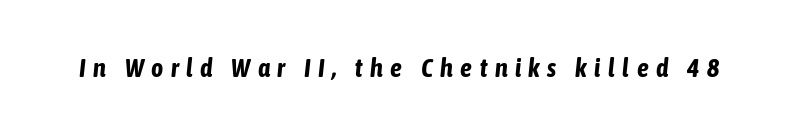
These lines have a slow, spaced-out rhythm from letter to letter. Quick note: underline off. This is heavy type, rendered in bold. Tall strokes in this sample are angled rather than plumb.
